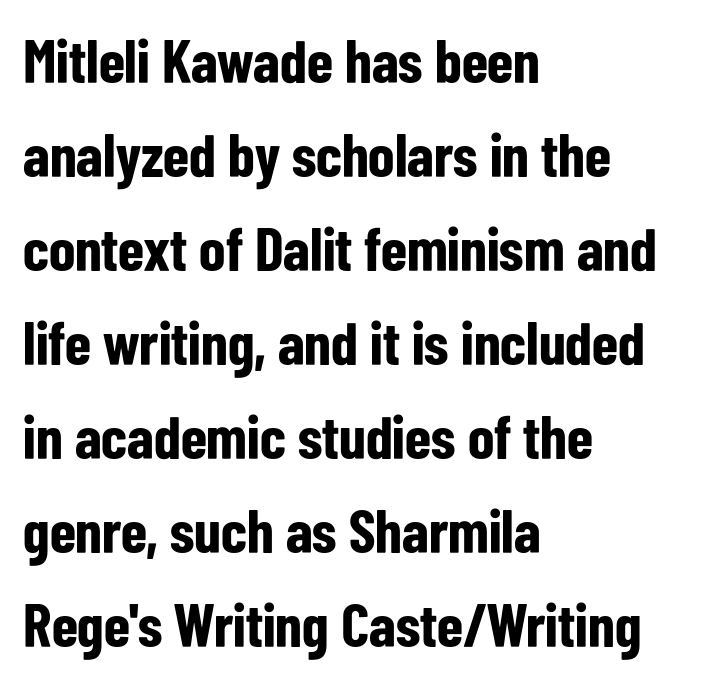
Q: Is the text bold? A: Yes.
Q: Is the text italic (slanted)? A: No, it is upright.
Q: Is the typeface a serif or a sans-serif typeface? A: Sans-serif.
Q: Is the text underlined? A: No.
Q: How is the paragraph aligned? A: Left-aligned.
Q: Is the spacing between letters normal or unusually wide? A: Normal.
Q: Is the spacing between lines tight, normal or loose? A: Normal.
Q: Width (condensed, normal, or wide)? A: Condensed.
Q: Stroke contrast? A: Low.
Q: x-height? A: Medium.
Q: Monospaced? A: No.
